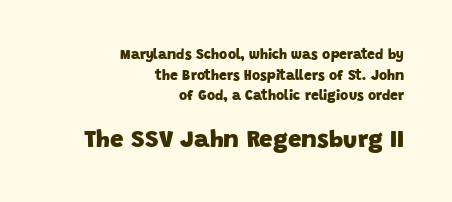
Q: Is the text bold? A: Yes.
Q: Is the text underlined? A: No.
Q: How is the paragraph aligned? A: Right-aligned.
Q: Is the spacing between letters normal or unusually wide? A: Normal.
Q: Is the spacing between lines tight, normal or loose? A: Normal.
Q: Which block of text is set in a larger size, the first (top) or the second (bottom)? A: The second (bottom) one.
